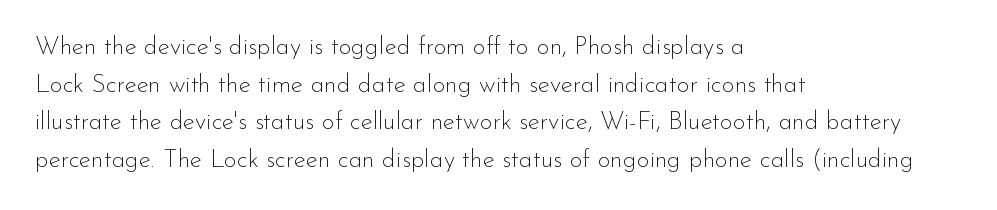
The image shows 25 px text type, upright; set left-aligned, normal line spacing (1.51x), normal letter spacing, not underlined.
